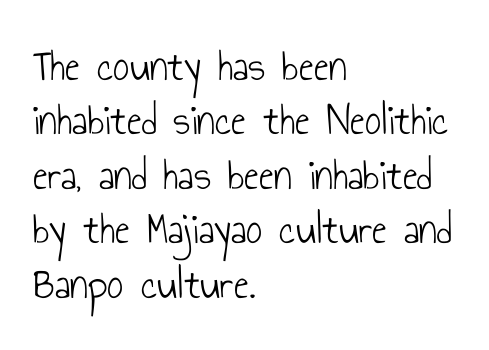
{"serif": "no", "italic": "no", "bold": "no", "weight": "light", "width": "condensed", "stroke_contrast": "low", "x_height": "small", "monospaced": "no", "underline": "no", "align": "left", "line_spacing_ratio": 1.21, "letter_spacing": "normal", "letter_spacing_em": 0.0, "glyph_px": 45}
